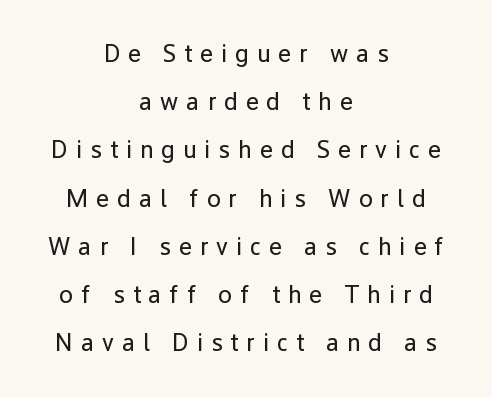
The image shows 25 px text type, upright; set centered, loose line spacing (1.93x), unusually wide letter spacing (+0.32 em), not underlined.
